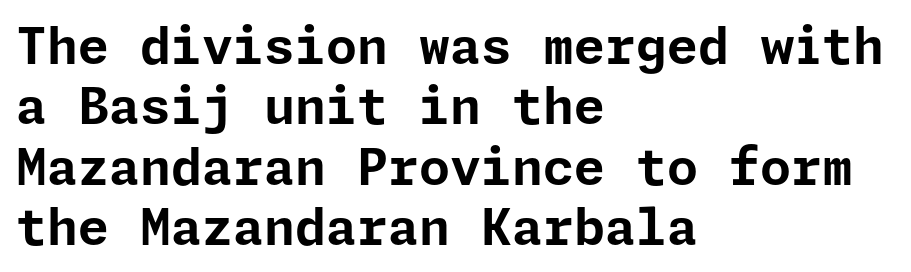
The image shows 50 px bold sans-serif type, upright; set left-aligned, line spacing 1.21x, normal letter spacing, not underlined; low stroke contrast and a medium x-height.
